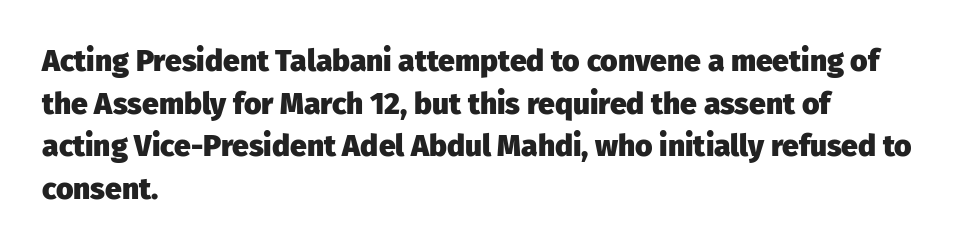
The image shows 30 px heavy sans-serif type, upright; set left-aligned, normal line spacing (1.42x), normal letter spacing, not underlined; low stroke contrast and a medium x-height.
